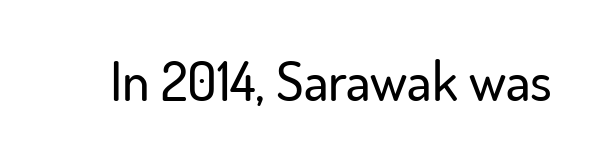
The image shows 55 px sans-serif type, upright; set normal letter spacing, not underlined; low stroke contrast and a small x-height.
